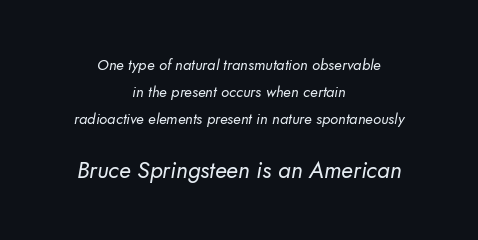
Q: Is the text bold? A: No.
Q: Is the text underlined? A: No.
Q: How is the paragraph aligned? A: Centered.
Q: Is the spacing between letters normal or unusually wide? A: Normal.
Q: Which block of text is set in a larger size, the first (top) or the second (bottom)? A: The second (bottom) one.
